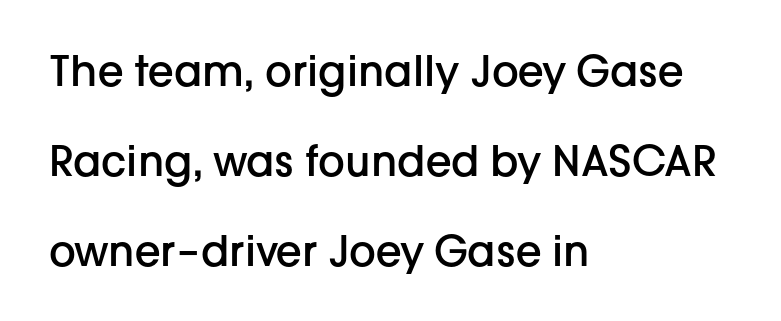
{"serif": "no", "italic": "no", "bold": "semi", "weight": "semibold", "width": "normal", "stroke_contrast": "low", "x_height": "medium", "monospaced": "no", "underline": "no", "align": "left", "line_spacing": "loose", "line_spacing_ratio": 2.14, "letter_spacing": "normal", "letter_spacing_em": 0.0, "glyph_px": 42}
